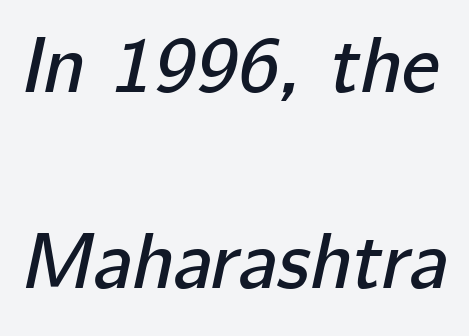
{"italic": "yes", "lean": "right", "slant_degrees": 12, "width": "normal", "stroke_contrast": "low", "x_height": "medium", "monospaced": "no", "underline": "no", "line_spacing": "loose", "line_spacing_ratio": 2.45, "letter_spacing": "normal", "letter_spacing_em": 0.0, "glyph_px": 80}
